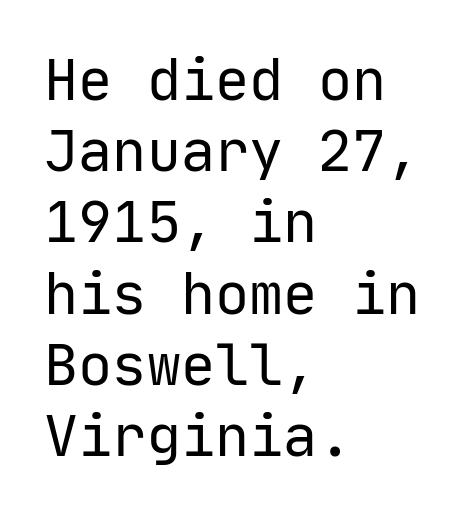
The image shows 57 px regular-weight sans-serif type, upright, monospaced; set left-aligned, normal line spacing (1.25x), normal letter spacing, not underlined; low stroke contrast and a medium x-height.
